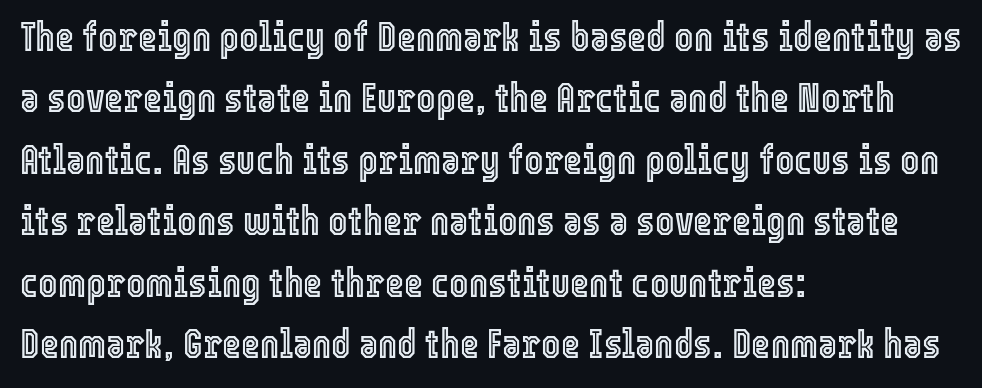
The string is rendered with underlining switched off. Each line starts at the same left margin while the right side varies. Do the letters lean? They stand straight. Is there much room between lines? A standard amount, neither cramped nor airy.
